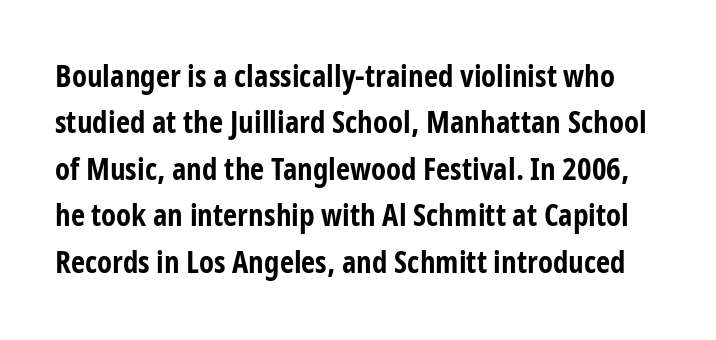
{"serif": "no", "italic": "no", "bold": "yes", "weight": "bold", "width": "condensed", "stroke_contrast": "low", "x_height": "medium", "monospaced": "no", "underline": "no", "line_spacing": "normal", "line_spacing_ratio": 1.5, "letter_spacing": "normal", "letter_spacing_em": 0.0, "glyph_px": 31}
